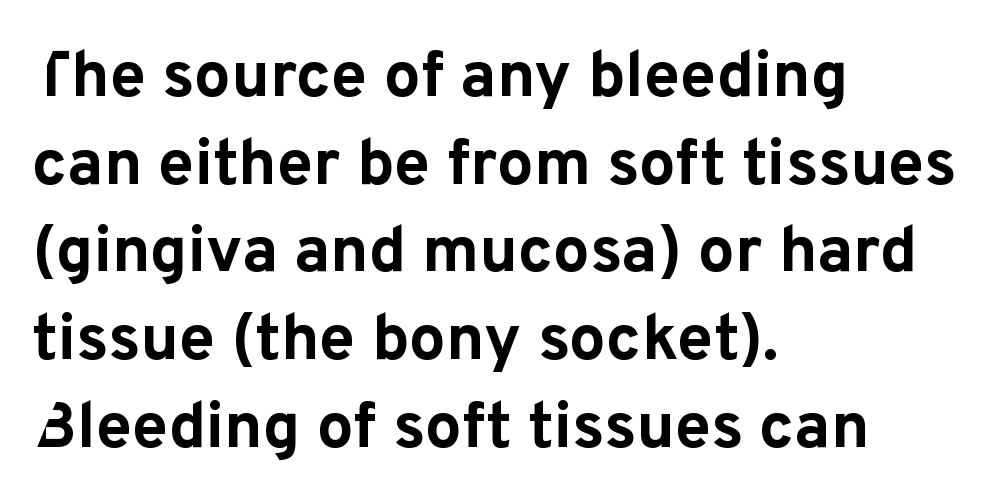
The rendering uses a moderate line-height, typical for paragraphs. Descender tails drop into unmarked territory. Posture: straight, roman, zero tilt. The rendering uses a bold face; every stroke is thick and dark. Casual observation: everything's shoved over to the left. Look at the tracking — it's just the regular setting, nothing added.
